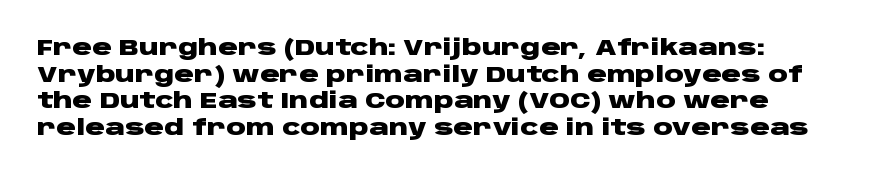
The type is set solid horizontally, with unmodified tracking. Ascenders rise straight up at ninety degrees. Beneath every word, the page is bare. The glyphs have the mass of a bold cut.
